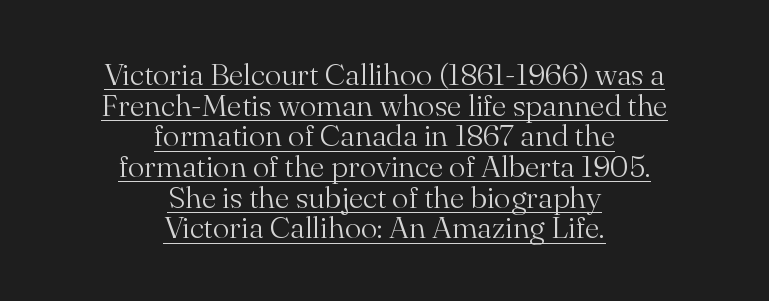
The image shows 31 px light serif type, upright; set centered, tight line spacing (0.99x), normal letter spacing, underlined; medium stroke contrast and a small x-height.
